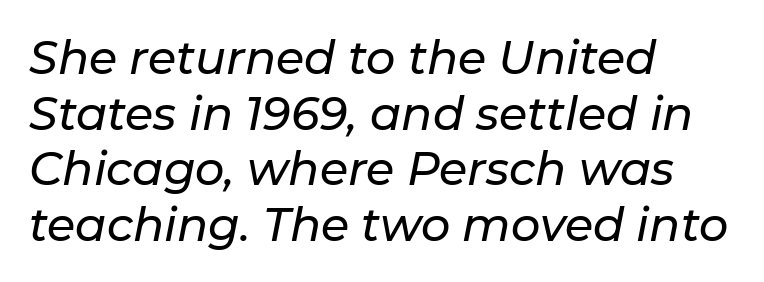
Horizontally, the lines are justified to the leading edge only. The baseline area is clear. Emphasis-style slanted type is in use. What stands out about the letter spacing? Nothing — it is the standard amount. These lines are rendered in a variable-pitch font.
